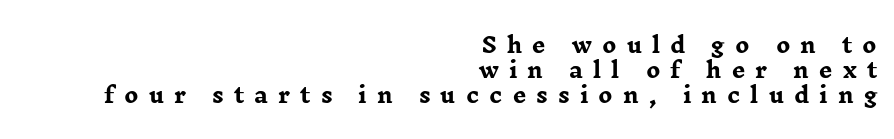
The image shows 21 px bold type, upright; set right-aligned, line spacing 1.18x, unusually wide letter spacing (+0.48 em), not underlined.
